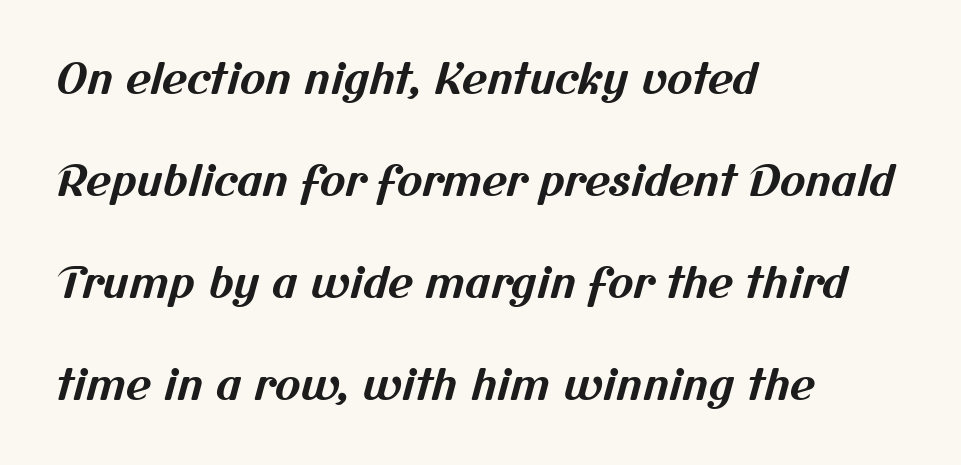
Q: Is the text bold? A: Yes.
Q: Is the typeface a serif or a sans-serif typeface? A: Sans-serif.
Q: Is the text underlined? A: No.
Q: How is the paragraph aligned? A: Left-aligned.
Q: Is the spacing between letters normal or unusually wide? A: Normal.
Q: Is the spacing between lines tight, normal or loose? A: Loose.
Q: Width (condensed, normal, or wide)? A: Normal.
Q: Stroke contrast? A: Medium.
Q: x-height? A: Medium.
Q: Monospaced? A: No.
